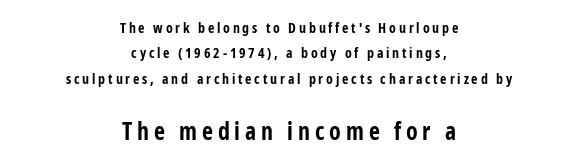
{"italic": "no", "bold": "yes", "underline": "no", "align": "center", "line_spacing_ratio": 1.82, "letter_spacing": "wide", "letter_spacing_em": 0.2, "larger_block": "second", "size_ratio": 1.71, "glyph_px": 24}
